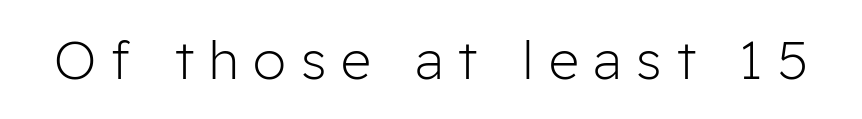
Q: Is the text bold? A: No.
Q: Is the text italic (slanted)? A: No, it is upright.
Q: Is the typeface a serif or a sans-serif typeface? A: Sans-serif.
Q: Is the text underlined? A: No.
Q: Is the spacing between letters normal or unusually wide? A: Unusually wide.
Q: Width (condensed, normal, or wide)? A: Normal.
Q: Stroke contrast? A: Low.
Q: x-height? A: Medium.
Q: Monospaced? A: No.
